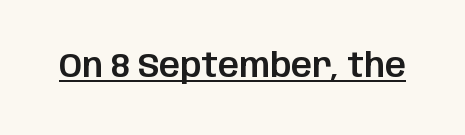
Underlined type. Think of a printed novel: that variable character pitch is what you see here. Students, note that the glyphs here touch the page at normal intervals. Font category for this specimen: sans-serif.
